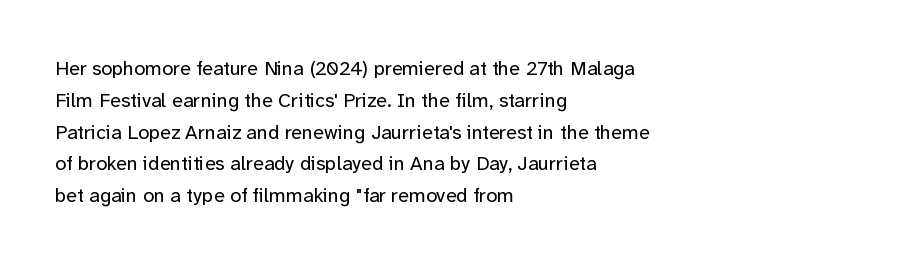
{"italic": "no", "bold": "no", "underline": "no", "align": "left", "line_spacing": "normal", "line_spacing_ratio": 1.59, "letter_spacing": "normal", "letter_spacing_em": 0.0, "glyph_px": 20}
